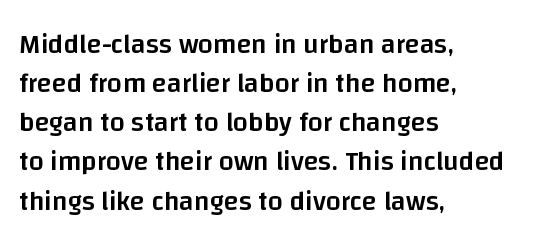
The image shows 27 px text type, upright; set left-aligned, normal line spacing (1.45x), normal letter spacing, not underlined.
